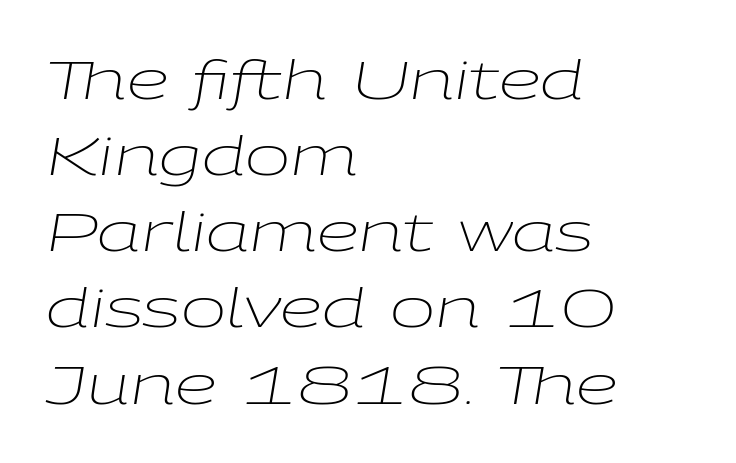
Q: Is the text bold? A: No.
Q: Is the text italic (slanted)? A: Yes, it leans right by about 9 degrees.
Q: Is the text underlined? A: No.
Q: How is the paragraph aligned? A: Left-aligned.
Q: Is the spacing between letters normal or unusually wide? A: Normal.
Q: Is the spacing between lines tight, normal or loose? A: Normal.
Q: Width (condensed, normal, or wide)? A: Wide.
Q: Stroke contrast? A: Low.
Q: x-height? A: Medium.
Q: Monospaced? A: No.
